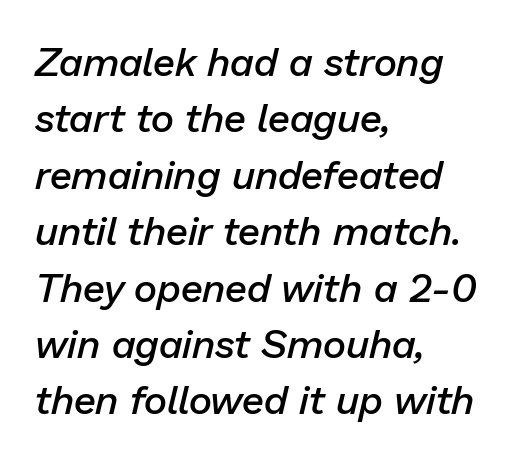
Quick note: italic. Descenders are the only things crossing below the line. Caption: semibold face, moderately heavy strokes. Is the letter spacing exaggerated? No — it looks like the ordinary default. Notice how the passage keeps a crisp vertical edge on the left only.
